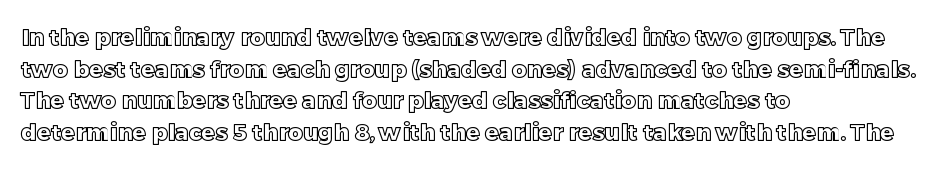
{"italic": "no", "underline": "no", "align": "left", "line_spacing": "normal", "line_spacing_ratio": 1.38, "letter_spacing": "normal", "letter_spacing_em": 0.0, "glyph_px": 23}
